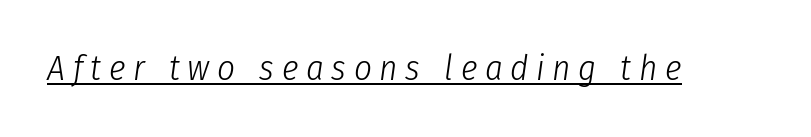
{"italic": "yes", "lean": "right", "slant_degrees": 8, "bold": "no", "weight": "light", "width": "condensed", "stroke_contrast": "low", "x_height": "medium", "monospaced": "no", "underline": "yes", "letter_spacing": "wide", "letter_spacing_em": 0.22, "glyph_px": 35}
